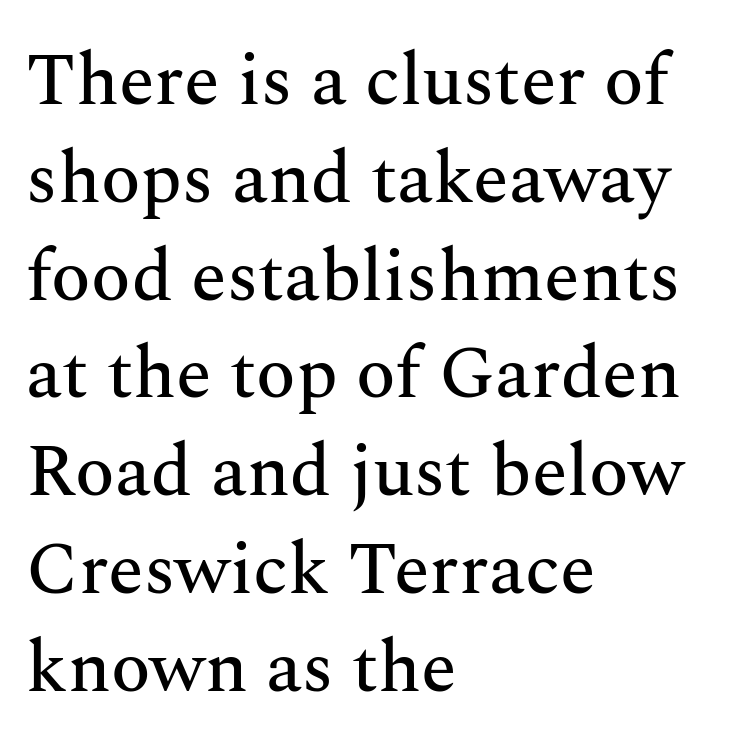
Q: Is the text italic (slanted)? A: No, it is upright.
Q: Is the typeface a serif or a sans-serif typeface? A: Serif.
Q: Is the text underlined? A: No.
Q: How is the paragraph aligned? A: Left-aligned.
Q: Is the spacing between letters normal or unusually wide? A: Normal.
Q: Is the spacing between lines tight, normal or loose? A: Normal.
Q: Width (condensed, normal, or wide)? A: Normal.
Q: Stroke contrast? A: Medium.
Q: x-height? A: Medium.
Q: Monospaced? A: No.
